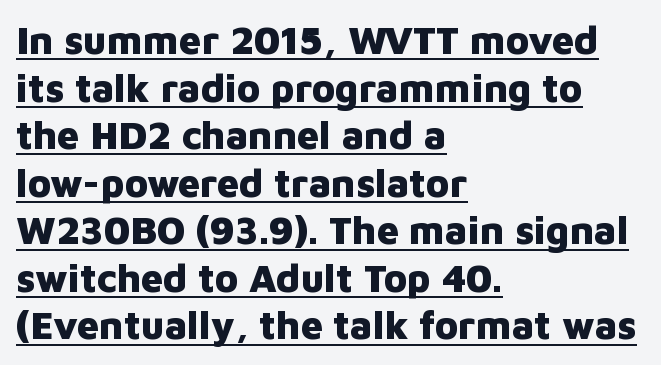
The image shows 39 px heavy sans-serif type, upright; set left-aligned, line spacing 1.22x, normal letter spacing, underlined; low stroke contrast and a medium x-height.
